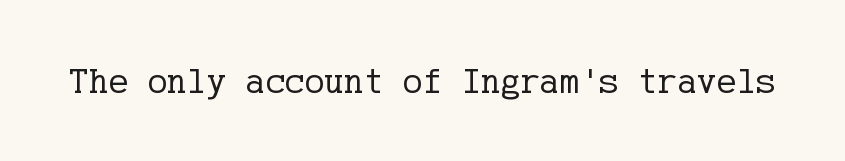
{"serif": "yes", "italic": "no", "bold": "no", "weight": "regular", "width": "normal", "stroke_contrast": "low", "x_height": "medium", "underline": "no", "letter_spacing": "normal", "letter_spacing_em": 0.0, "glyph_px": 37}
